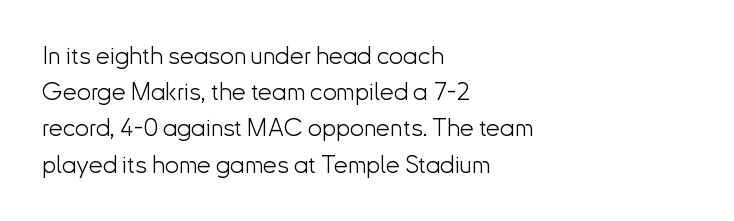
The image shows 25 px text type, upright; set left-aligned, normal line spacing (1.45x), normal letter spacing, not underlined.
